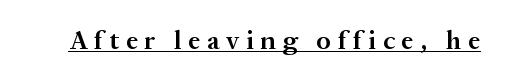
Typographic density is moderately raised because the face is semibold. This rendering widens character spacing well past its baseline value. A rule runs beneath these lines of type. Nope, not italic — everything's standing straight.
